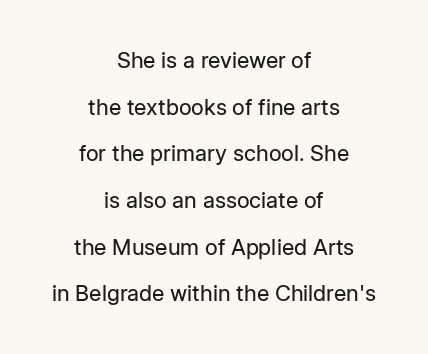
Anything drawn beneath the words? Only blank space. Teacher's note: observe the equal gaps on both sides — that is centered alignment. Whoever set this chose breathing room over compactness in the vertical rhythm. The typography opts for an upright posture over an oblique one.
